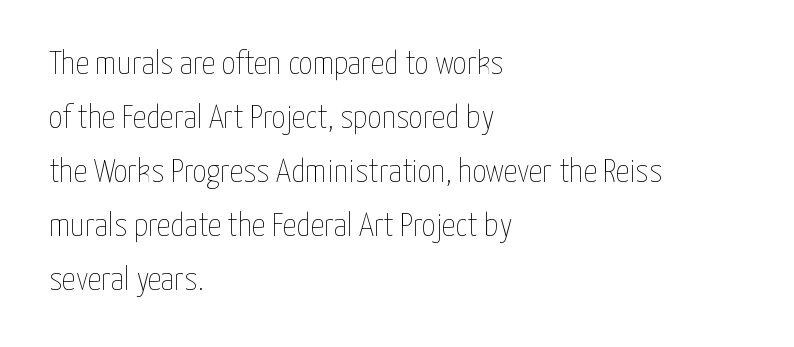
Q: Is the text bold? A: No.
Q: Is the text italic (slanted)? A: No, it is upright.
Q: Is the text underlined? A: No.
Q: How is the paragraph aligned? A: Left-aligned.
Q: Is the spacing between letters normal or unusually wide? A: Normal.
Q: Is the spacing between lines tight, normal or loose? A: Normal.
Q: Width (condensed, normal, or wide)? A: Condensed.
Q: Stroke contrast? A: Low.
Q: x-height? A: Medium.
Q: Monospaced? A: No.
